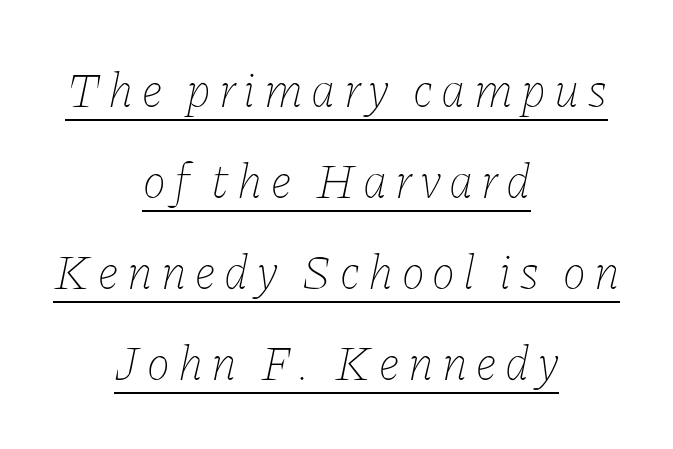
{"italic": "yes", "lean": "right", "slant_degrees": 11, "bold": "no", "weight": "thin", "width": "normal", "stroke_contrast": "low", "x_height": "medium", "monospaced": "no", "underline": "yes", "align": "center", "line_spacing_ratio": 1.86, "glyph_px": 49}
